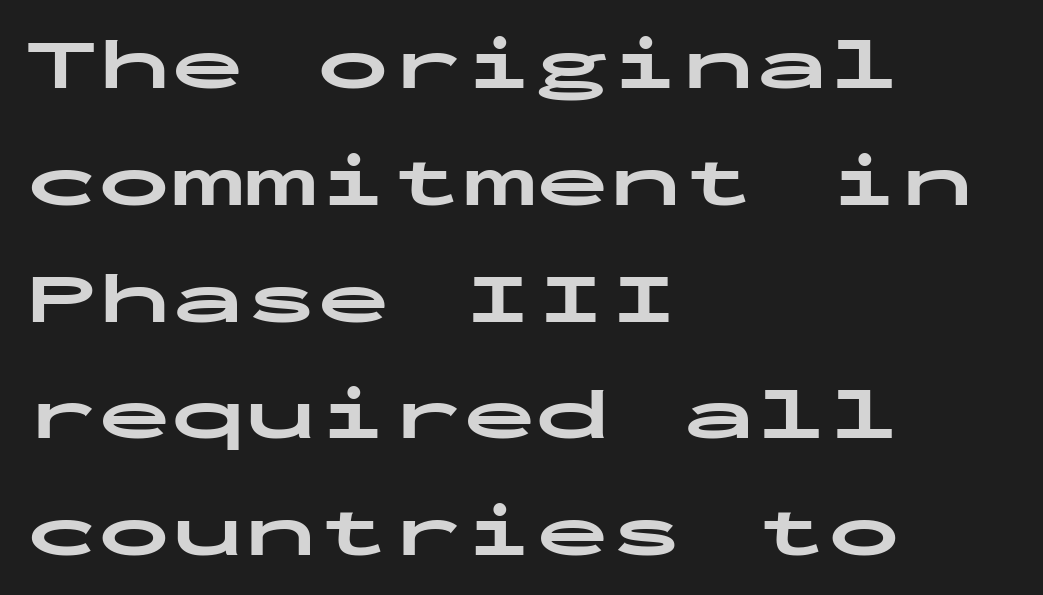
Inter-character spacing is left at the font's built-in metrics. A typesetter would call this monospace, since all characters share one set width. Heavy-handed strokes throughout: this text is bold. Leading matches the norm, producing a regular column. The passage shown is not underscored anywhere. Upright lettering throughout.
